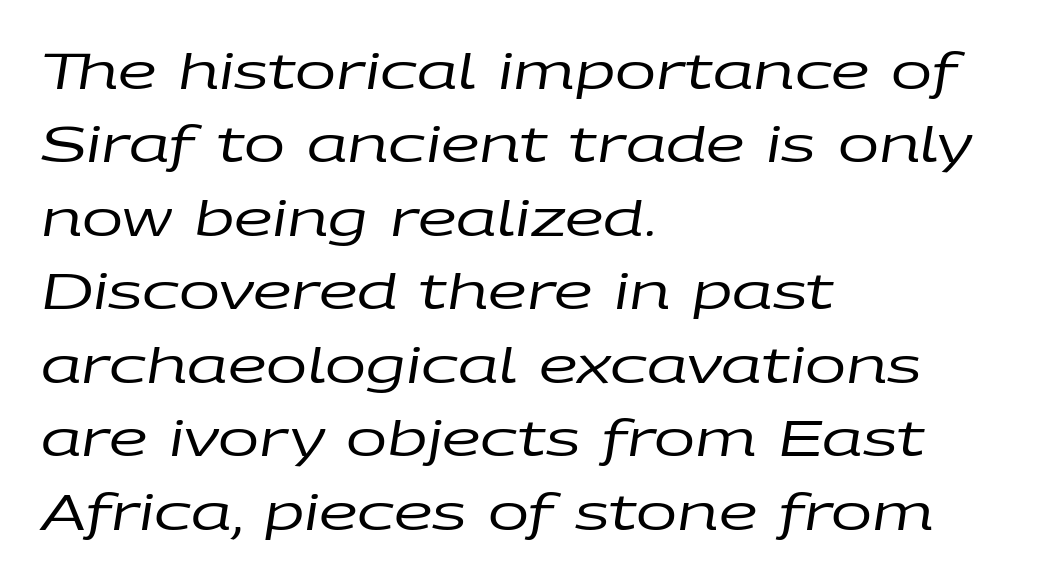
{"italic": "yes", "lean": "right", "slant_degrees": 9, "bold": "no", "weight": "regular", "width": "wide", "stroke_contrast": "low", "x_height": "large", "monospaced": "no", "underline": "no", "align": "left", "line_spacing": "normal", "line_spacing_ratio": 1.5, "letter_spacing": "normal", "letter_spacing_em": 0.0, "glyph_px": 49}
